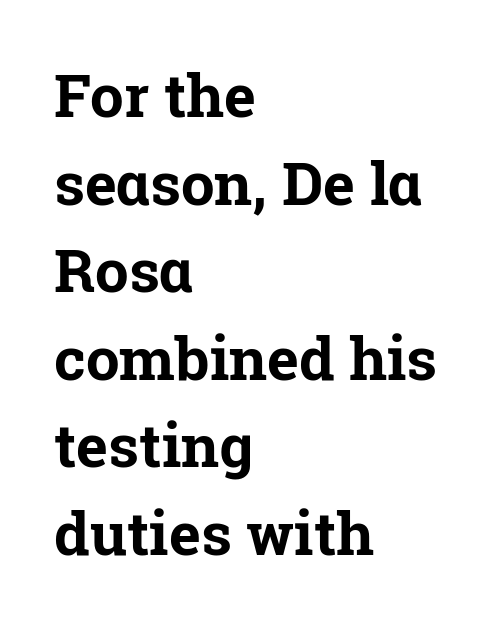
The image shows 60 px bold serif type, upright; set left-aligned, normal line spacing (1.46x), normal letter spacing, not underlined; low stroke contrast and a medium x-height.
